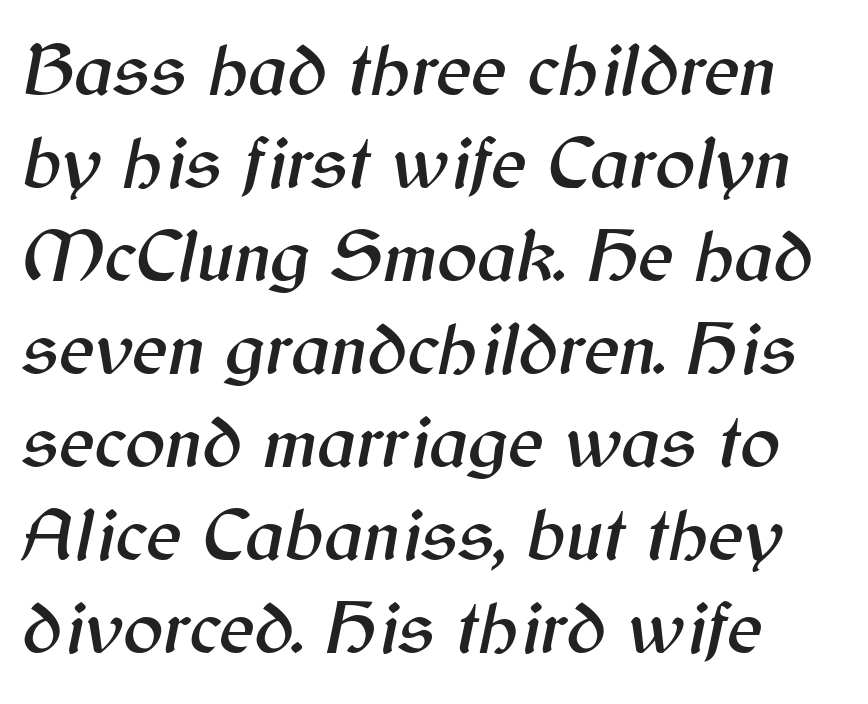
Q: Is the text italic (slanted)? A: Yes, it leans right by about 12 degrees.
Q: Is the text underlined? A: No.
Q: How is the paragraph aligned? A: Left-aligned.
Q: Is the spacing between letters normal or unusually wide? A: Normal.
Q: Width (condensed, normal, or wide)? A: Normal.
Q: Stroke contrast? A: Medium.
Q: x-height? A: Medium.
Q: Monospaced? A: No.
